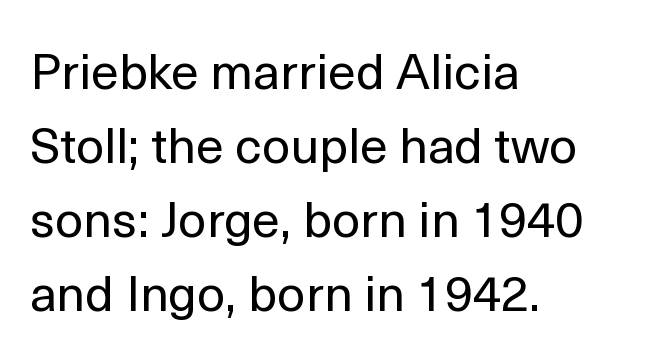
Regarding leading, the lines here are spaced in the standard way. Notice how the stems are strictly vertical — no italics here. Leftover space on each line is placed entirely after the last word. Lines of text with bare space underneath. Standard letterfit; no display-style spreading of the glyphs.
